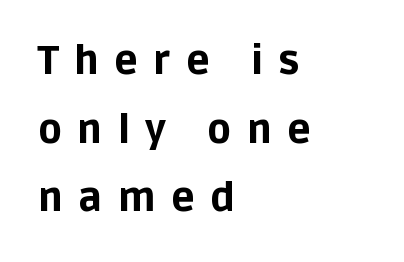
Q: Is the text bold? A: Yes.
Q: Is the text italic (slanted)? A: No, it is upright.
Q: Is the typeface a serif or a sans-serif typeface? A: Sans-serif.
Q: Is the text underlined? A: No.
Q: How is the paragraph aligned? A: Left-aligned.
Q: Is the spacing between letters normal or unusually wide? A: Unusually wide.
Q: Width (condensed, normal, or wide)? A: Normal.
Q: Stroke contrast? A: Low.
Q: x-height? A: Large.
Q: Monospaced? A: No.
